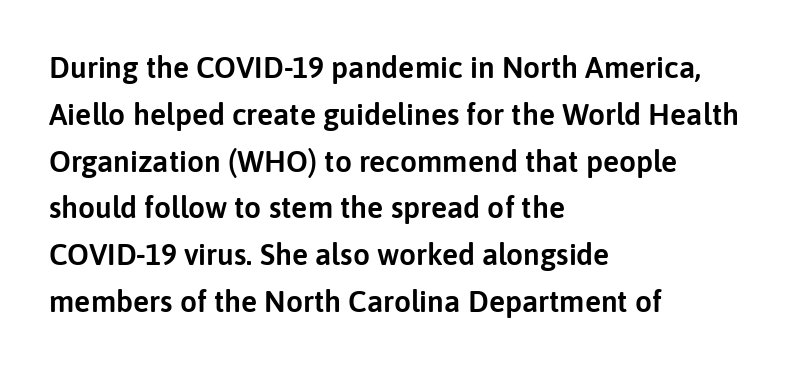
This sample uses a sans-serif face. Caption: multi-line text, flush left, ragged right. The rendering uses natural spacing where letterforms have individual widths. Standard letterfit; no display-style spreading of the glyphs.
